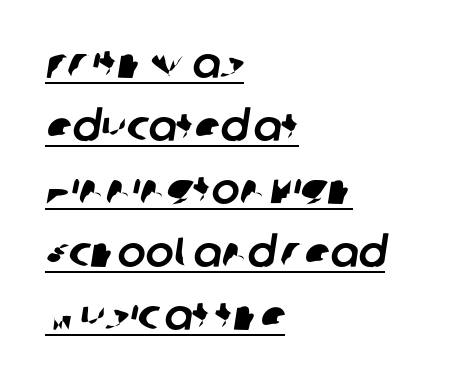
{"serif": "no", "width": "normal", "stroke_contrast": "low", "x_height": "large", "monospaced": "no", "underline": "yes", "align": "left", "line_spacing": "normal", "line_spacing_ratio": 1.5, "letter_spacing": "normal", "letter_spacing_em": 0.0, "glyph_px": 42}
